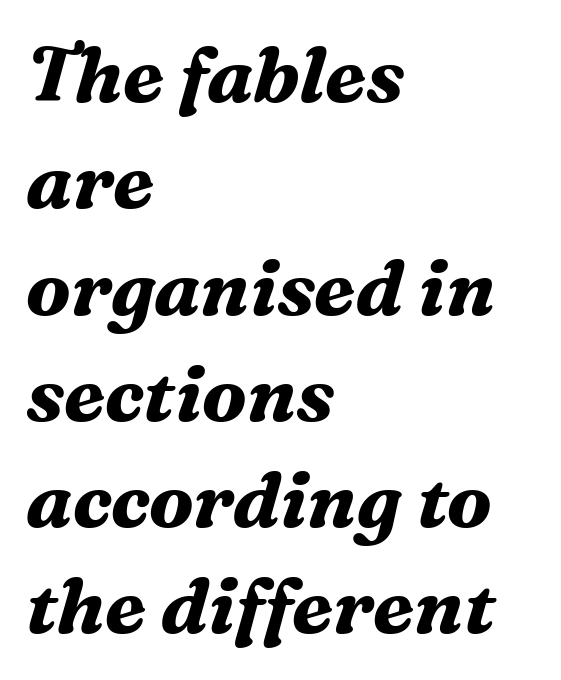
The image shows 77 px bold serif type, italic (leaning right); set left-aligned, normal line spacing (1.38x), normal letter spacing, not underlined; medium stroke contrast and a medium x-height.
